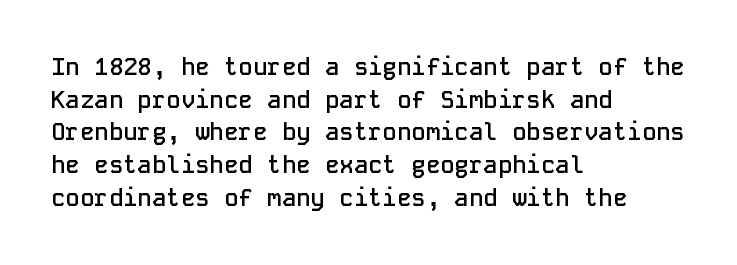
The image shows 24 px text type, upright; set left-aligned, normal line spacing (1.36x), normal letter spacing, not underlined.
